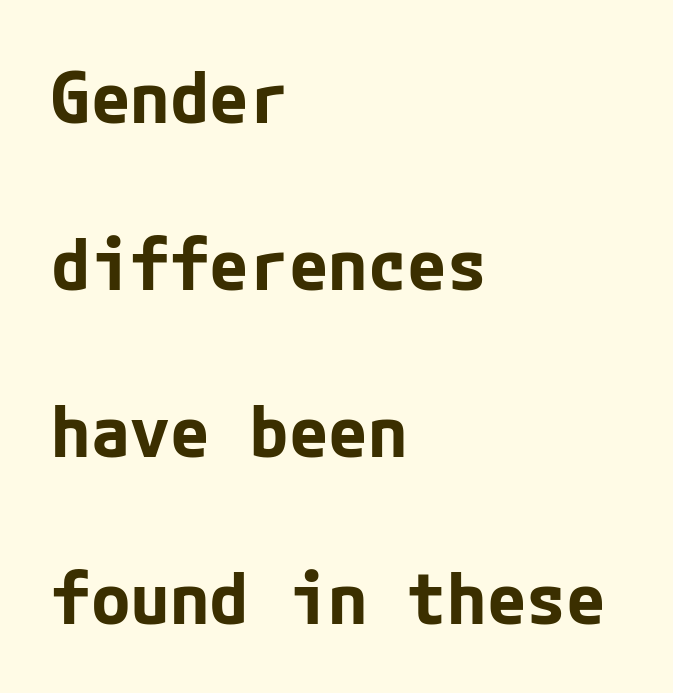
Q: Is the text bold? A: Yes.
Q: Is the text italic (slanted)? A: No, it is upright.
Q: Is the typeface a serif or a sans-serif typeface? A: Sans-serif.
Q: Is the text underlined? A: No.
Q: How is the paragraph aligned? A: Left-aligned.
Q: Is the spacing between letters normal or unusually wide? A: Normal.
Q: Is the spacing between lines tight, normal or loose? A: Loose.
Q: Width (condensed, normal, or wide)? A: Normal.
Q: Stroke contrast? A: Low.
Q: x-height? A: Medium.
